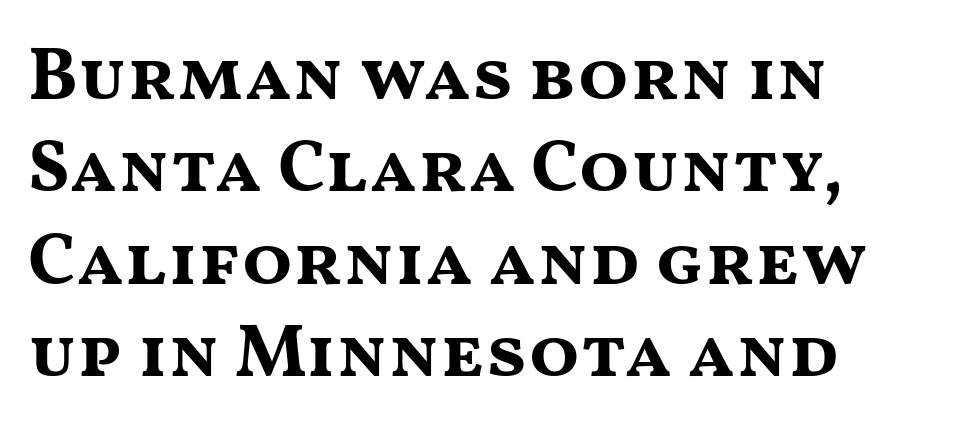
Q: Is the text bold? A: Yes.
Q: Is the text italic (slanted)? A: No, it is upright.
Q: Is the typeface a serif or a sans-serif typeface? A: Sans-serif.
Q: Is the text underlined? A: No.
Q: How is the paragraph aligned? A: Left-aligned.
Q: Is the spacing between letters normal or unusually wide? A: Normal.
Q: Is the spacing between lines tight, normal or loose? A: Normal.
Q: Width (condensed, normal, or wide)? A: Wide.
Q: Stroke contrast? A: Medium.
Q: x-height? A: Medium.
Q: Monospaced? A: No.
